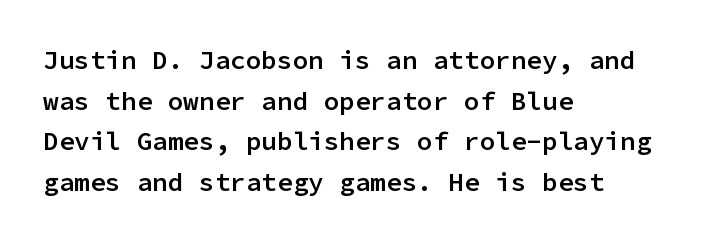
Q: Is the text bold? A: Semi-bold.
Q: Is the text italic (slanted)? A: No, it is upright.
Q: Is the text underlined? A: No.
Q: How is the paragraph aligned? A: Left-aligned.
Q: Is the spacing between letters normal or unusually wide? A: Normal.
Q: Is the spacing between lines tight, normal or loose? A: Normal.
